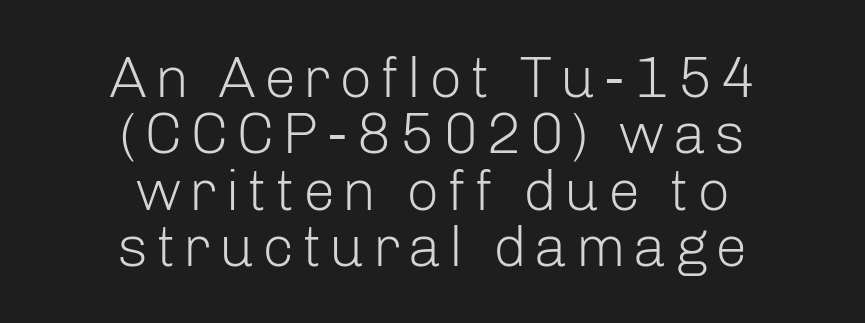
The image shows 58 px light sans-serif type, upright; set centered, tight line spacing (0.97x), not underlined; low stroke contrast and a medium x-height.
